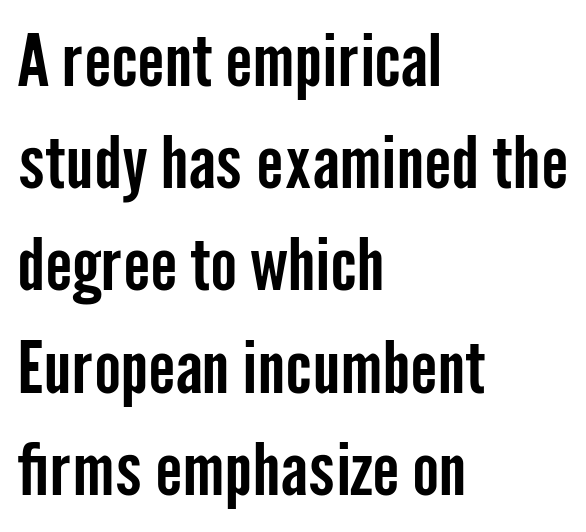
A typesetter would call this proportional, since set widths differ per character. In terms of leading, this rendering sits right in the middle. Tall strokes in this sample are plumb rather than angled. The tracking reads as untouched default to a designer's eye. Is this a sans? Yes — the strokes have no serifs.
